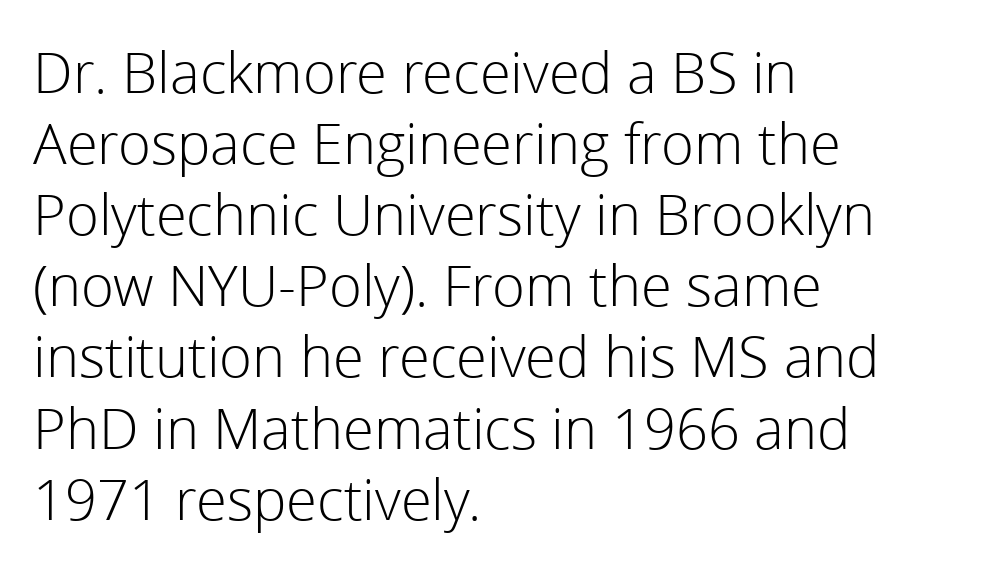
Q: Is the text bold? A: No.
Q: Is the text italic (slanted)? A: No, it is upright.
Q: Is the typeface a serif or a sans-serif typeface? A: Sans-serif.
Q: Is the text underlined? A: No.
Q: How is the paragraph aligned? A: Left-aligned.
Q: Is the spacing between letters normal or unusually wide? A: Normal.
Q: Is the spacing between lines tight, normal or loose? A: Normal.
Q: Width (condensed, normal, or wide)? A: Normal.
Q: x-height? A: Medium.
Q: Monospaced? A: No.
